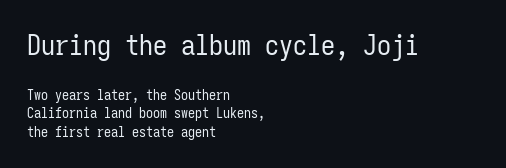
Q: Is the text bold? A: No.
Q: Is the text italic (slanted)? A: No, it is upright.
Q: Is the typeface a serif or a sans-serif typeface? A: Sans-serif.
Q: Is the text underlined? A: No.
Q: How is the paragraph aligned? A: Left-aligned.
Q: Is the spacing between letters normal or unusually wide? A: Normal.
Q: Is the spacing between lines tight, normal or loose? A: Normal.
Q: Which block of text is set in a larger size, the first (top) or the second (bottom)? A: The first (top) one.
Q: Width (condensed, normal, or wide)? A: Condensed.
Q: Stroke contrast? A: Low.
Q: x-height? A: Medium.
Q: Monospaced? A: Yes.
